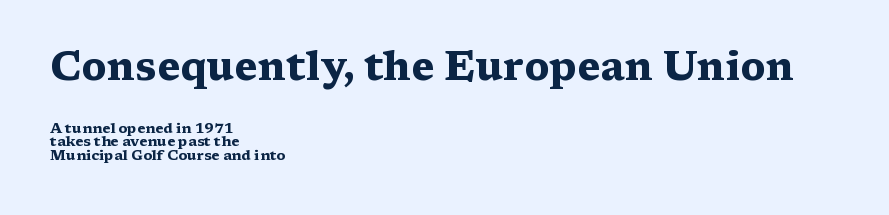
How heavy is the stroke? Heavy — this is a bold. The lines are packed closely together with very little leading. This sample uses an upright cut, with every glyph sitting square on the baseline. You could not count columns in this text — the font is proportionally spaced. Check where the strokes stop: tiny serifs finish them off.
